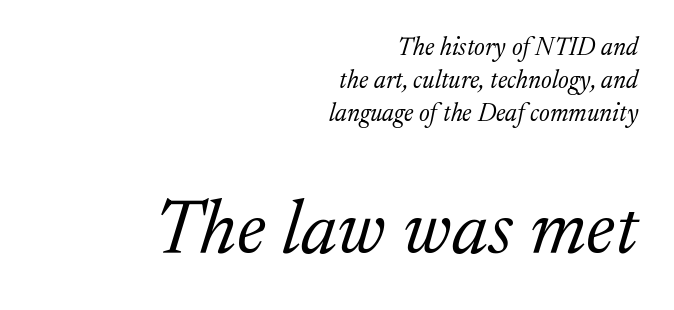
Looking at the ascenders, they clearly lean. Typeset ragged left — the right edge is the straight one. Stems here are at most as thick as an everyday book face. This sample has the flowing, uneven cadence of proportional lettering.
